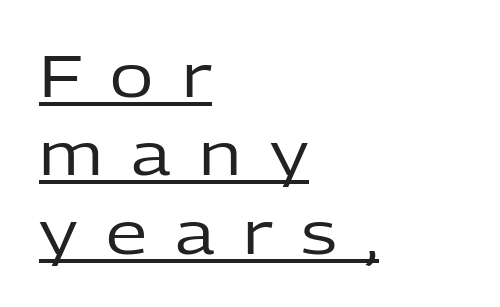
Q: Is the text bold? A: No.
Q: Is the text italic (slanted)? A: No, it is upright.
Q: Is the typeface a serif or a sans-serif typeface? A: Sans-serif.
Q: Is the text underlined? A: Yes.
Q: How is the paragraph aligned? A: Left-aligned.
Q: Is the spacing between letters normal or unusually wide? A: Unusually wide.
Q: Is the spacing between lines tight, normal or loose? A: Normal.
Q: Width (condensed, normal, or wide)? A: Normal.
Q: Stroke contrast? A: Low.
Q: x-height? A: Medium.
Q: Monospaced? A: No.
